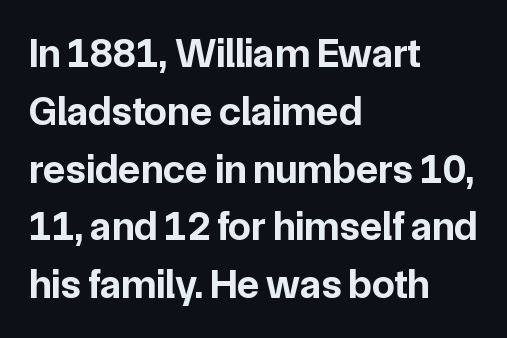
Q: Is the text bold? A: Yes.
Q: Is the text italic (slanted)? A: No, it is upright.
Q: Is the typeface a serif or a sans-serif typeface? A: Sans-serif.
Q: Is the text underlined? A: No.
Q: How is the paragraph aligned? A: Left-aligned.
Q: Is the spacing between letters normal or unusually wide? A: Normal.
Q: Is the spacing between lines tight, normal or loose? A: Normal.
Q: Width (condensed, normal, or wide)? A: Normal.
Q: Stroke contrast? A: Low.
Q: x-height? A: Medium.
Q: Monospaced? A: No.
